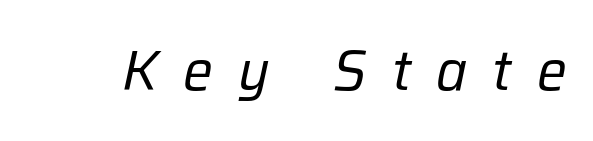
{"italic": "yes", "lean": "right", "slant_degrees": 12, "bold": "no", "weight": "regular", "width": "normal", "stroke_contrast": "low", "x_height": "medium", "monospaced": "no", "underline": "no", "letter_spacing": "wide", "letter_spacing_em": 0.45, "glyph_px": 56}
